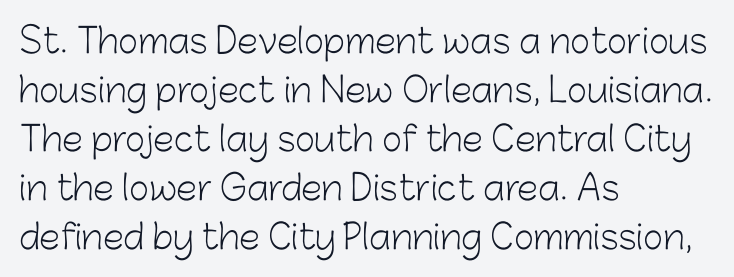
{"serif": "no", "italic": "no", "bold": "no", "weight": "light", "width": "normal", "stroke_contrast": "low", "x_height": "medium", "monospaced": "no", "underline": "no", "align": "left", "line_spacing": "normal", "line_spacing_ratio": 1.44, "letter_spacing": "normal", "letter_spacing_em": 0.0, "glyph_px": 34}
